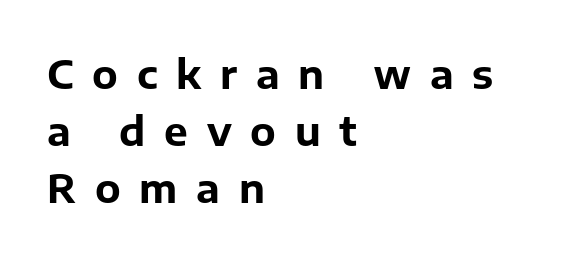
Q: Is the text bold? A: Yes.
Q: Is the text italic (slanted)? A: No, it is upright.
Q: Is the typeface a serif or a sans-serif typeface? A: Sans-serif.
Q: Is the text underlined? A: No.
Q: How is the paragraph aligned? A: Left-aligned.
Q: Is the spacing between letters normal or unusually wide? A: Unusually wide.
Q: Is the spacing between lines tight, normal or loose? A: Normal.
Q: Width (condensed, normal, or wide)? A: Normal.
Q: Stroke contrast? A: Low.
Q: x-height? A: Medium.
Q: Monospaced? A: No.
